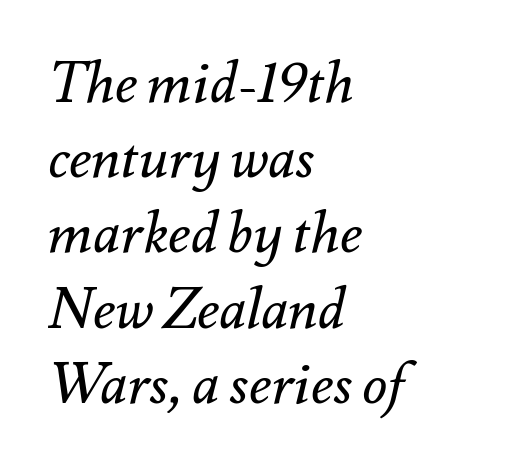
{"italic": "yes", "lean": "right", "slant_degrees": 12, "bold": "no", "weight": "regular", "width": "normal", "stroke_contrast": "medium", "x_height": "small", "monospaced": "no", "underline": "no", "align": "left", "line_spacing": "normal", "line_spacing_ratio": 1.32, "letter_spacing": "normal", "letter_spacing_em": 0.0, "glyph_px": 57}
